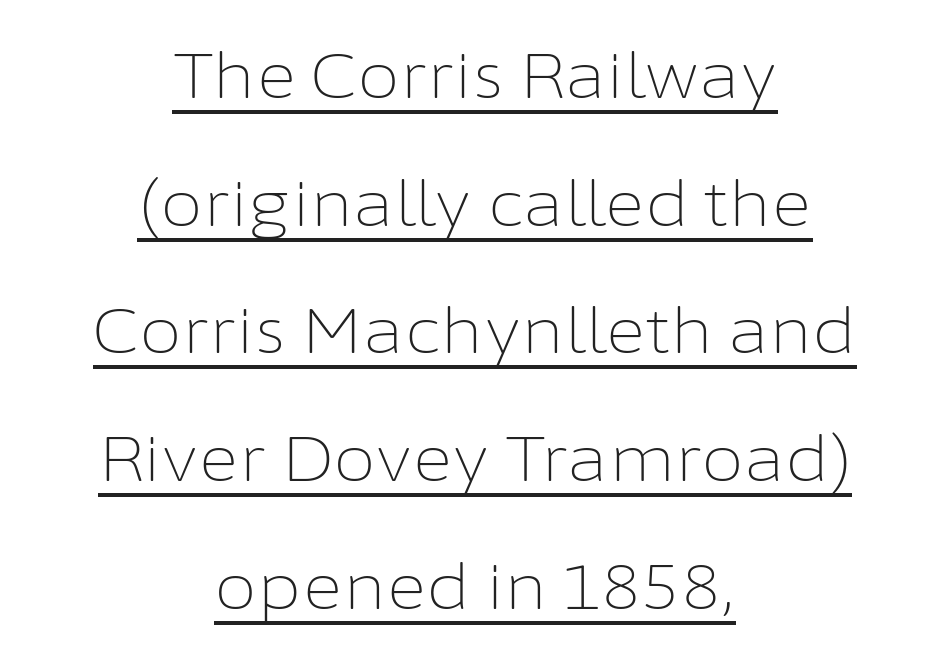
Q: Is the text bold? A: No.
Q: Is the text italic (slanted)? A: No, it is upright.
Q: Is the typeface a serif or a sans-serif typeface? A: Sans-serif.
Q: Is the text underlined? A: Yes.
Q: How is the paragraph aligned? A: Centered.
Q: Is the spacing between letters normal or unusually wide? A: Normal.
Q: Is the spacing between lines tight, normal or loose? A: Loose.
Q: Width (condensed, normal, or wide)? A: Normal.
Q: Stroke contrast? A: Low.
Q: x-height? A: Medium.
Q: Monospaced? A: No.
